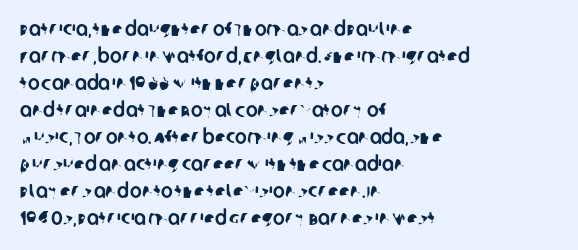
Q: Is the text underlined? A: No.
Q: How is the paragraph aligned? A: Left-aligned.
Q: Is the spacing between letters normal or unusually wide? A: Normal.
Q: Is the spacing between lines tight, normal or loose? A: Normal.
